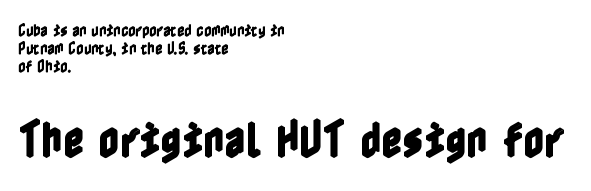
The image shows 41 px condensed type, upright; set left-aligned, normal line spacing (1.27x), normal letter spacing, not underlined; the second (bottom) block is 2.93x larger; a medium x-height.
